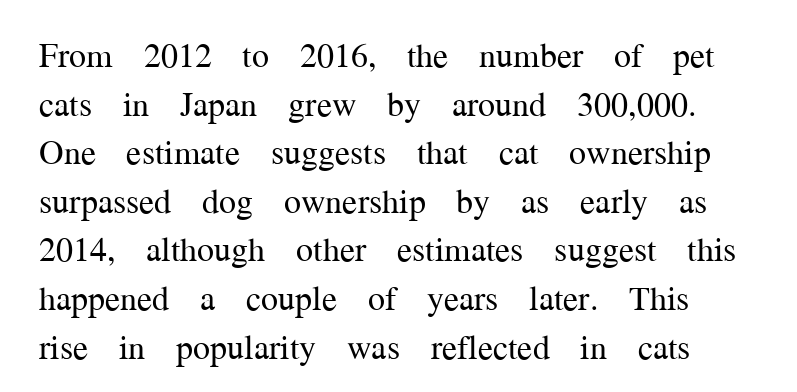
The image shows 34 px regular-weight serif type, upright; set normal line spacing (1.43x), normal letter spacing, not underlined; medium stroke contrast and a medium x-height.
